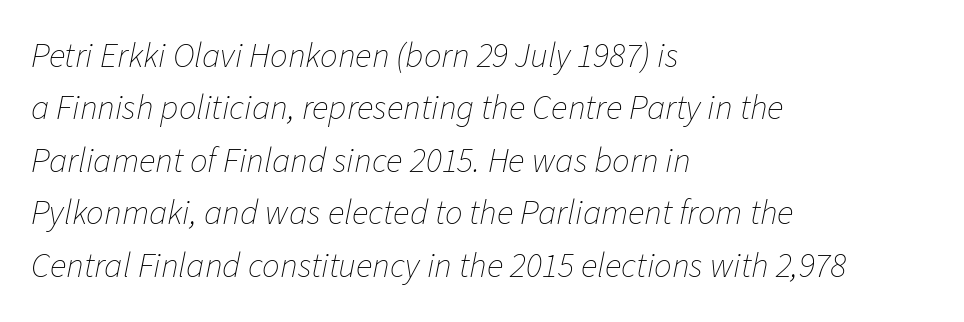
The image shows 35 px thin type, italic (leaning right); set left-aligned, normal line spacing (1.5x), normal letter spacing, not underlined; low stroke contrast and a medium x-height.
